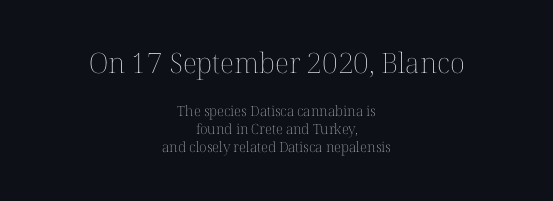
{"italic": "no", "bold": "no", "weight": "thin", "width": "normal", "stroke_contrast": "medium", "x_height": "medium", "monospaced": "no", "underline": "no", "align": "center", "line_spacing": "normal", "line_spacing_ratio": 1.28, "letter_spacing": "normal", "letter_spacing_em": 0.0, "larger_block": "first", "size_ratio": 2.0, "glyph_px": 28}
